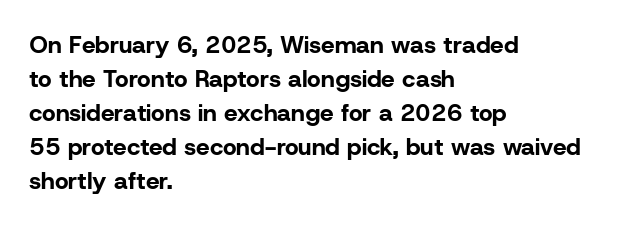
{"italic": "no", "bold": "yes", "underline": "no", "align": "left", "line_spacing": "normal", "line_spacing_ratio": 1.42, "letter_spacing": "normal", "letter_spacing_em": 0.0, "glyph_px": 24}
